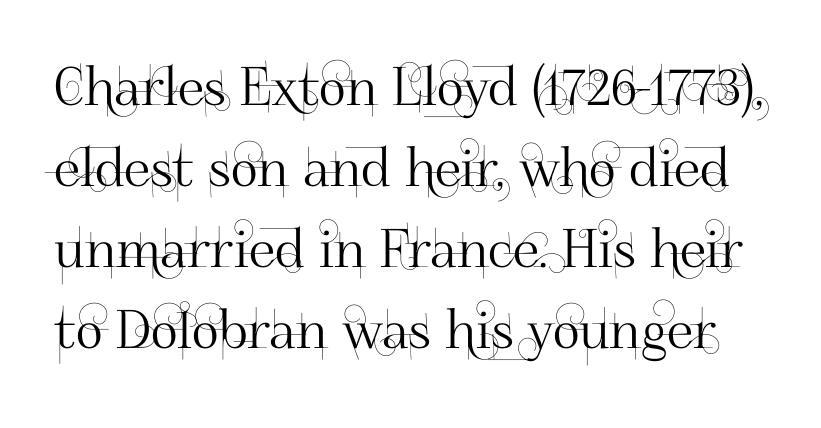
Q: Is the text italic (slanted)? A: No, it is upright.
Q: Is the typeface a serif or a sans-serif typeface? A: Sans-serif.
Q: Is the text underlined? A: No.
Q: Is the spacing between letters normal or unusually wide? A: Normal.
Q: Is the spacing between lines tight, normal or loose? A: Normal.
Q: Width (condensed, normal, or wide)? A: Normal.
Q: Stroke contrast? A: High.
Q: x-height? A: Small.
Q: Monospaced? A: No.
